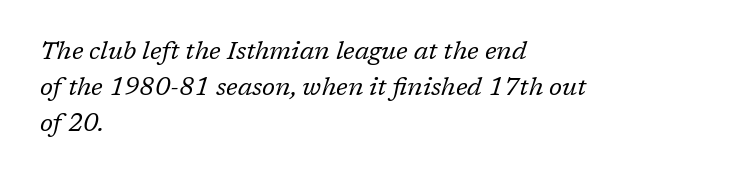
Q: Is the text bold? A: No.
Q: Is the text italic (slanted)? A: Yes, it leans right by about 17 degrees.
Q: Is the text underlined? A: No.
Q: How is the paragraph aligned? A: Left-aligned.
Q: Is the spacing between letters normal or unusually wide? A: Normal.
Q: Is the spacing between lines tight, normal or loose? A: Normal.
